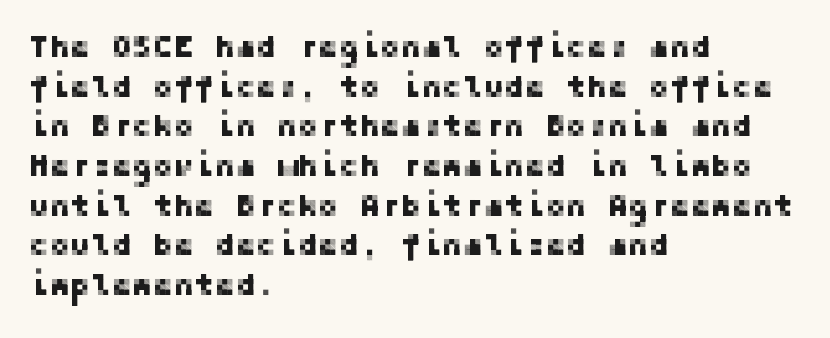
{"serif": "no", "italic": "no", "width": "normal", "stroke_contrast": "low", "x_height": "medium", "underline": "no", "align": "left", "line_spacing": "normal", "line_spacing_ratio": 1.28, "letter_spacing": "normal", "letter_spacing_em": 0.0, "glyph_px": 31}
